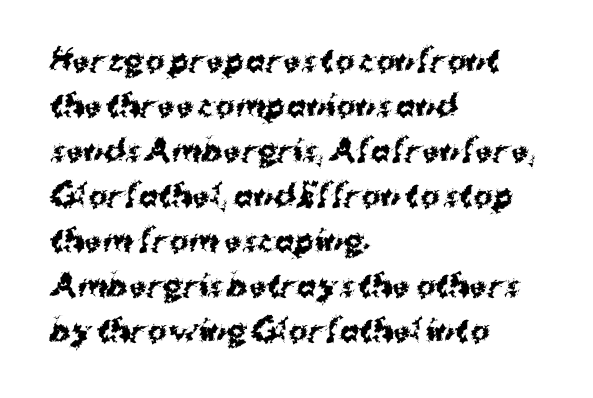
If you measured baseline to baseline, you'd find a middling distance. The face used here has the dense, thick strokes of a bold. Observe the ordinary spacing: letters are neighbours, not strangers. Where is the straight margin? On the left. Type style note: lacks serifs. A clean baseline with only descenders dipping below it.
